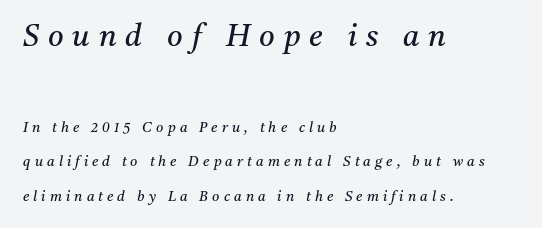
Q: Is the text bold? A: No.
Q: Is the text italic (slanted)? A: Yes, it leans right by about 11 degrees.
Q: Is the typeface a serif or a sans-serif typeface? A: Serif.
Q: Is the text underlined? A: No.
Q: How is the paragraph aligned? A: Left-aligned.
Q: Is the spacing between letters normal or unusually wide? A: Unusually wide.
Q: Is the spacing between lines tight, normal or loose? A: Loose.
Q: Which block of text is set in a larger size, the first (top) or the second (bottom)? A: The first (top) one.
Q: Width (condensed, normal, or wide)? A: Normal.
Q: Stroke contrast? A: Medium.
Q: x-height? A: Medium.
Q: Monospaced? A: No.
